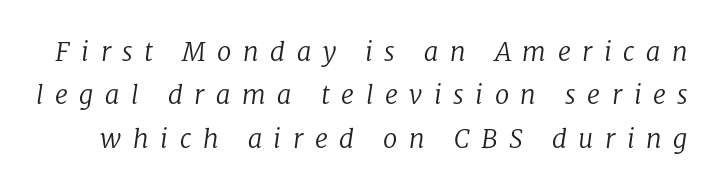
The image shows 26 px text type, italic (leaning right); set normal line spacing (1.67x), unusually wide letter spacing (+0.44 em), not underlined.
